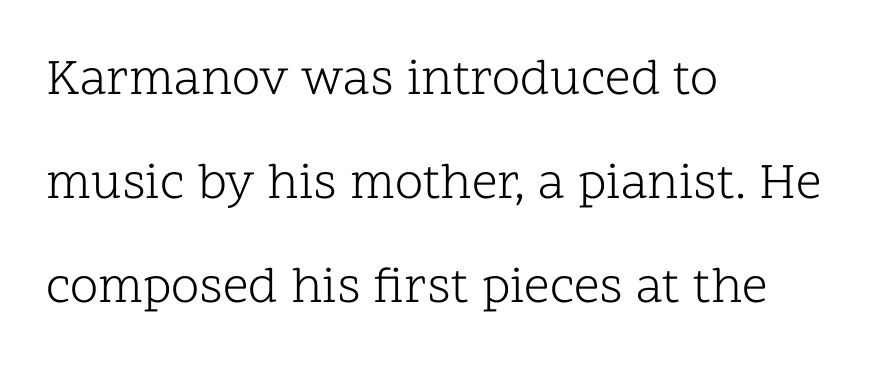
{"serif": "yes", "italic": "no", "bold": "no", "weight": "light", "width": "normal", "stroke_contrast": "low", "x_height": "medium", "monospaced": "no", "underline": "no", "align": "left", "line_spacing": "loose", "line_spacing_ratio": 2.04, "letter_spacing": "normal", "letter_spacing_em": 0.0, "glyph_px": 51}
